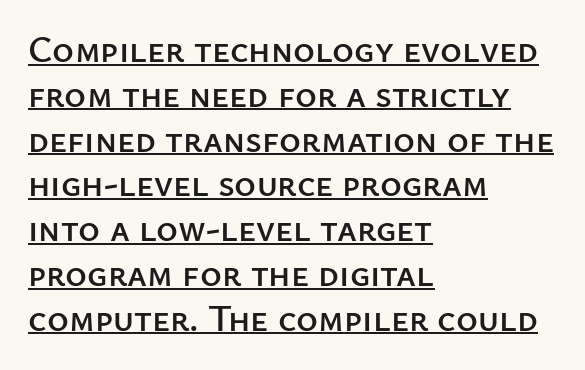
The image shows 37 px sans-serif type, upright; set left-aligned, line spacing 1.21x, normal letter spacing, underlined; low stroke contrast and a medium x-height.
